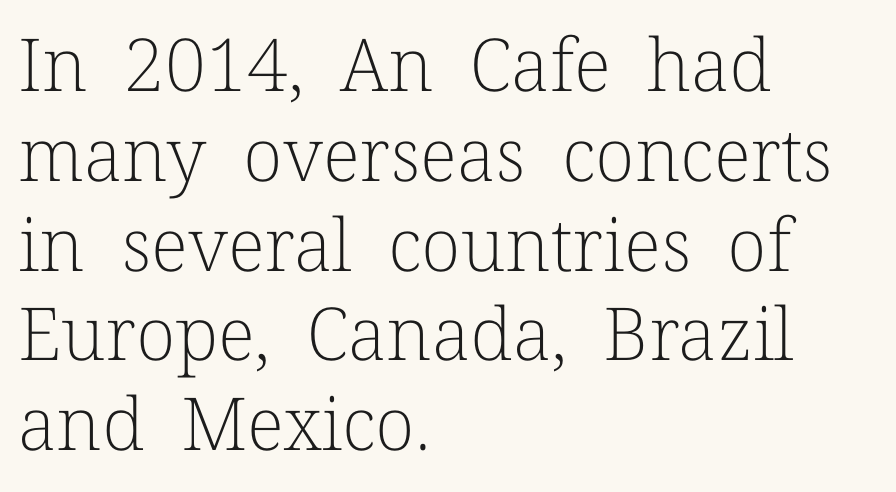
{"serif": "yes", "italic": "no", "bold": "no", "weight": "light", "width": "normal", "stroke_contrast": "low", "x_height": "medium", "monospaced": "no", "underline": "no", "align": "left", "line_spacing_ratio": 1.23, "letter_spacing": "normal", "letter_spacing_em": 0.0, "glyph_px": 73}
